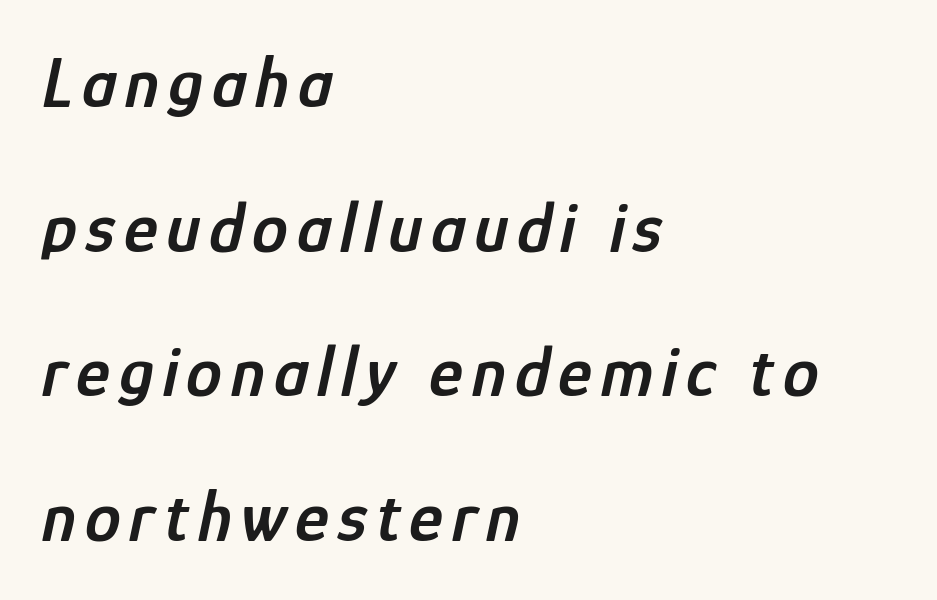
Q: Is the text bold? A: Semi-bold.
Q: Is the text italic (slanted)? A: Yes, it leans right by about 12 degrees.
Q: Is the text underlined? A: No.
Q: How is the paragraph aligned? A: Left-aligned.
Q: Is the spacing between lines tight, normal or loose? A: Loose.
Q: Width (condensed, normal, or wide)? A: Condensed.
Q: Stroke contrast? A: Low.
Q: x-height? A: Medium.
Q: Monospaced? A: No.
